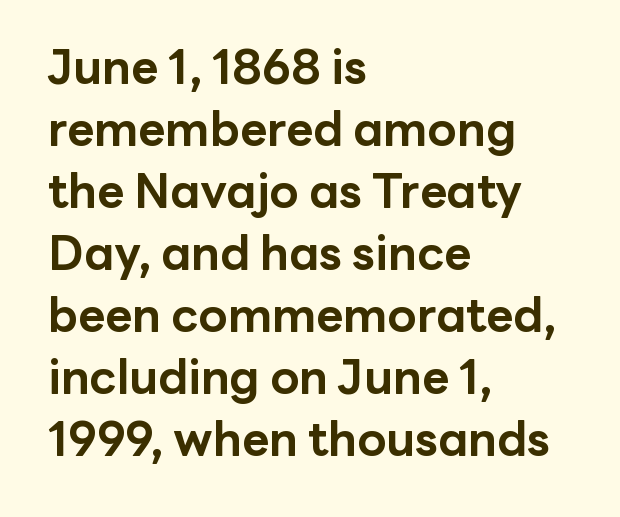
{"serif": "no", "italic": "no", "bold": "yes", "weight": "bold", "width": "normal", "stroke_contrast": "low", "x_height": "medium", "monospaced": "no", "underline": "no", "align": "left", "line_spacing": "normal", "line_spacing_ratio": 1.32, "letter_spacing": "normal", "letter_spacing_em": 0.0, "glyph_px": 47}
